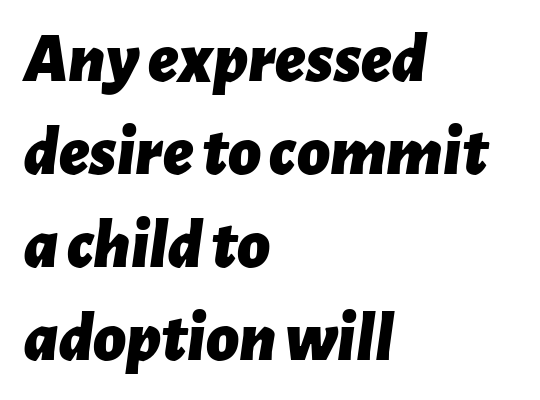
The image shows 71 px bold type, italic (leaning right); set left-aligned, normal line spacing (1.31x), normal letter spacing, not underlined; low stroke contrast and a medium x-height.
